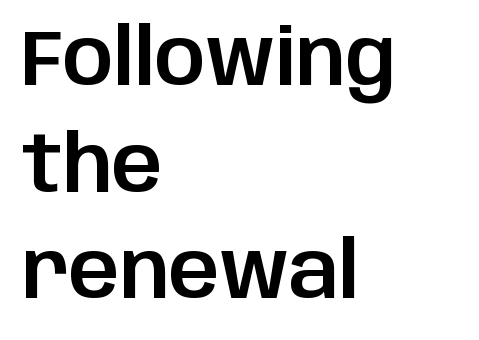
Q: Is the text italic (slanted)? A: No, it is upright.
Q: Is the typeface a serif or a sans-serif typeface? A: Sans-serif.
Q: Is the text underlined? A: No.
Q: How is the paragraph aligned? A: Left-aligned.
Q: Is the spacing between letters normal or unusually wide? A: Normal.
Q: Is the spacing between lines tight, normal or loose? A: Normal.
Q: Width (condensed, normal, or wide)? A: Normal.
Q: Stroke contrast? A: Low.
Q: x-height? A: Large.
Q: Monospaced? A: No.
